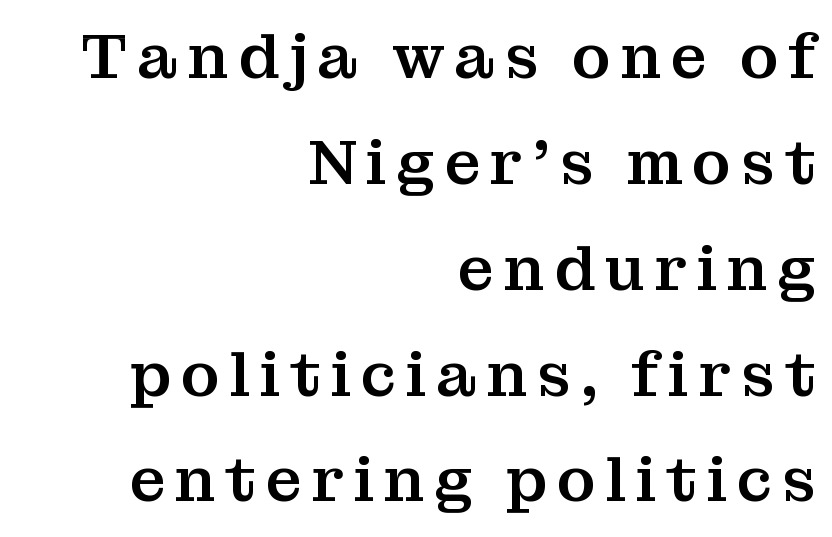
The image shows 63 px serif type, upright; set right-aligned, normal line spacing (1.68x), not underlined; medium stroke contrast and a medium x-height.
